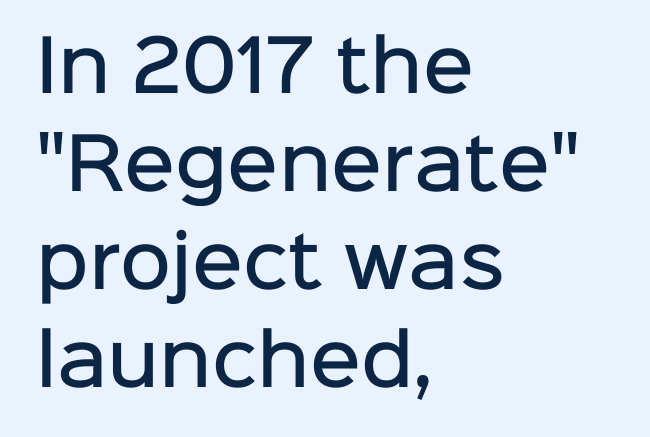
{"serif": "no", "italic": "no", "bold": "semi", "weight": "semibold", "width": "normal", "stroke_contrast": "low", "x_height": "medium", "monospaced": "no", "underline": "no", "align": "left", "line_spacing": "normal", "line_spacing_ratio": 1.4, "letter_spacing": "normal", "letter_spacing_em": 0.0, "glyph_px": 70}
